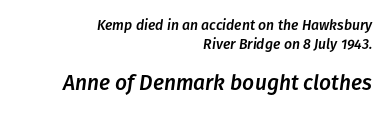
{"italic": "yes", "lean": "right", "slant_degrees": 8, "underline": "no", "align": "right", "line_spacing": "normal", "line_spacing_ratio": 1.34, "letter_spacing": "normal", "letter_spacing_em": 0.0, "larger_block": "second", "size_ratio": 1.5, "glyph_px": 21}
